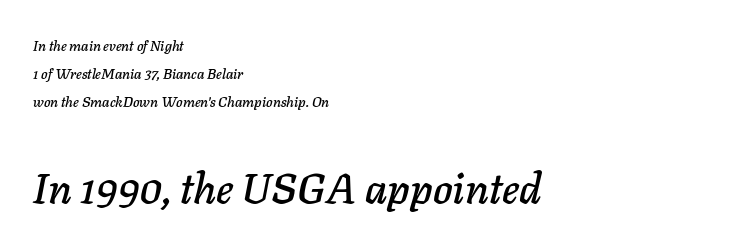
The image shows 42 px text type, italic (leaning right); set left-aligned, loose line spacing (2.0x), normal letter spacing, not underlined; the second (bottom) block is 3.0x larger; low stroke contrast and a medium x-height.
